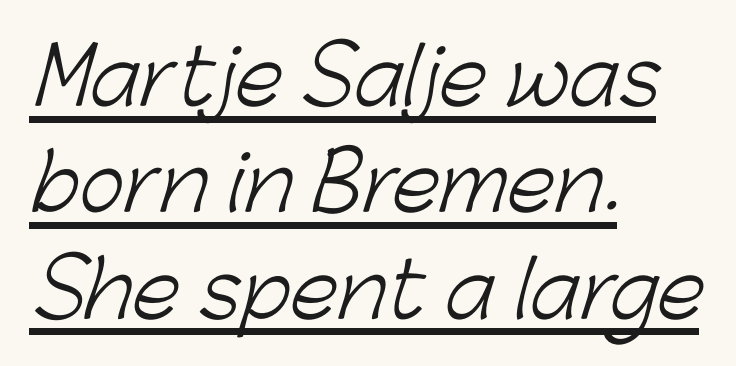
Q: Is the text bold? A: No.
Q: Is the typeface a serif or a sans-serif typeface? A: Sans-serif.
Q: Is the text underlined? A: Yes.
Q: How is the paragraph aligned? A: Left-aligned.
Q: Is the spacing between letters normal or unusually wide? A: Normal.
Q: Is the spacing between lines tight, normal or loose? A: Normal.
Q: Width (condensed, normal, or wide)? A: Normal.
Q: Stroke contrast? A: Low.
Q: x-height? A: Medium.
Q: Monospaced? A: No.
